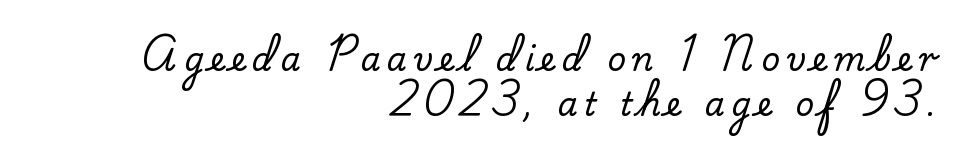
Q: Is the text italic (slanted)? A: Yes.
Q: Is the typeface a serif or a sans-serif typeface? A: Serif.
Q: Is the text underlined? A: No.
Q: How is the paragraph aligned? A: Right-aligned.
Q: Is the spacing between letters normal or unusually wide? A: Unusually wide.
Q: Is the spacing between lines tight, normal or loose? A: Normal.
Q: Width (condensed, normal, or wide)? A: Normal.
Q: Stroke contrast? A: Low.
Q: x-height? A: Small.
Q: Monospaced? A: No.
